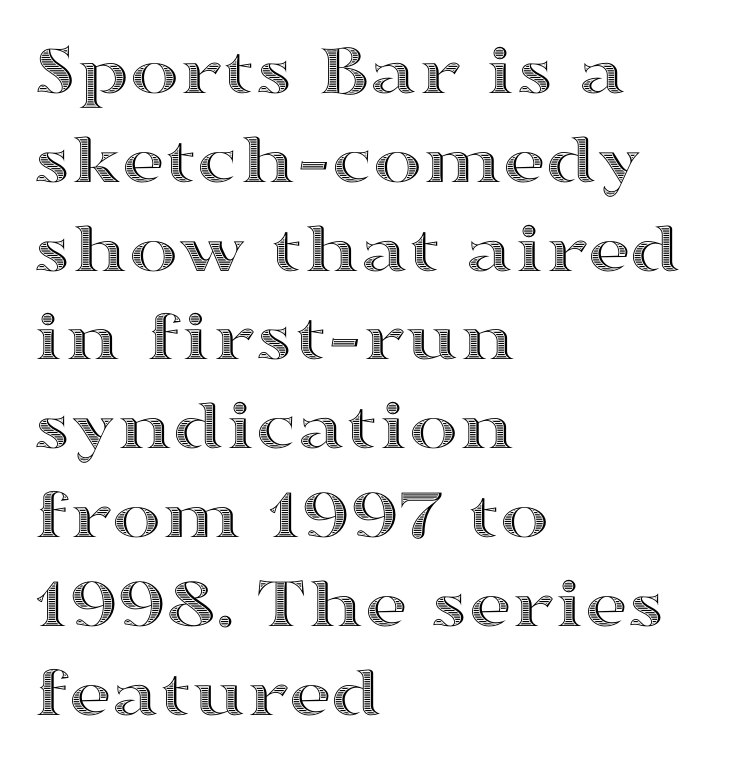
Is the letter spacing exaggerated? No — it looks like the ordinary default. Casual observation: everything's shoved over to the left. Descenders are the only things crossing below the line. Every character sits straight up, as roman type does. These lines are rendered in a variable-pitch font.
